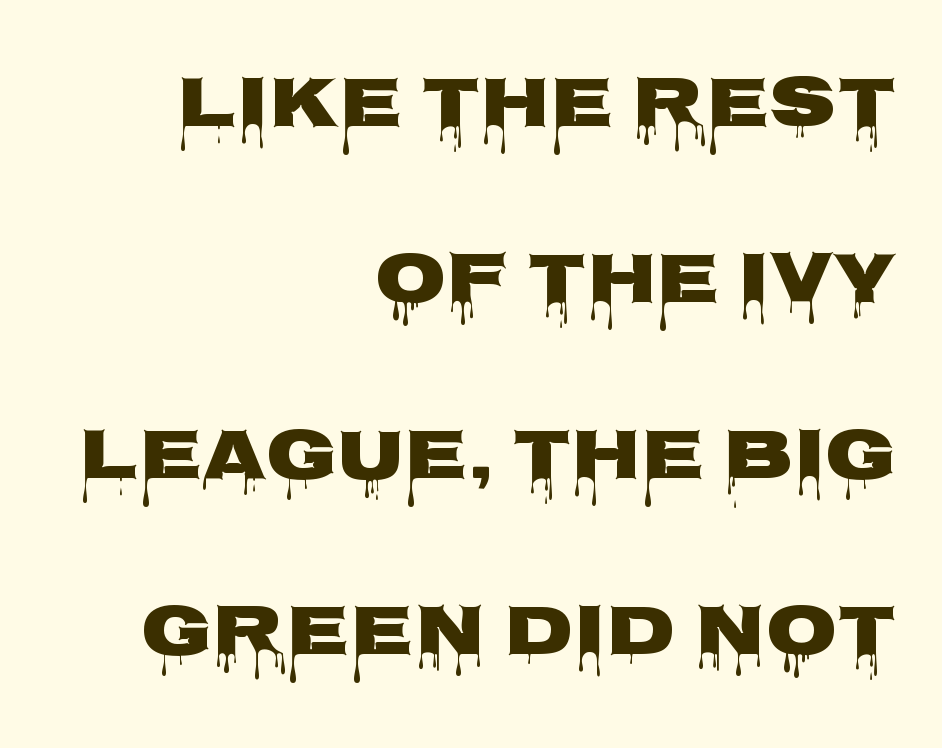
{"serif": "no", "italic": "no", "width": "wide", "stroke_contrast": "low", "x_height": "large", "monospaced": "no", "underline": "no", "align": "right", "line_spacing": "loose", "line_spacing_ratio": 2.41, "letter_spacing": "normal", "letter_spacing_em": 0.0, "glyph_px": 73}
